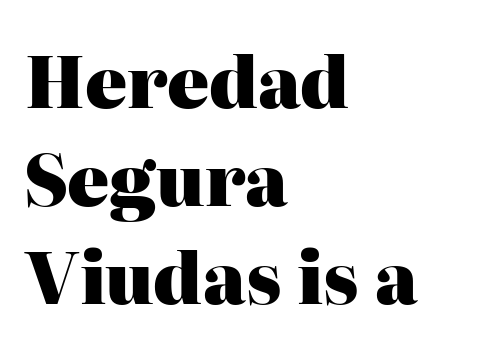
{"serif": "yes", "italic": "no", "bold": "yes", "weight": "heavy", "width": "normal", "stroke_contrast": "high", "x_height": "medium", "monospaced": "no", "underline": "no", "align": "left", "line_spacing": "normal", "line_spacing_ratio": 1.4, "letter_spacing": "normal", "letter_spacing_em": 0.0, "glyph_px": 70}
